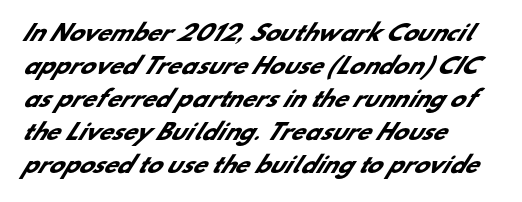
The image shows 22 px bold type; set left-aligned, normal line spacing (1.5x), normal letter spacing, not underlined.
